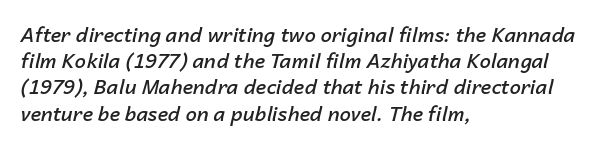
Q: Is the text bold? A: Semi-bold.
Q: Is the text italic (slanted)? A: Yes, it leans right by about 14 degrees.
Q: Is the text underlined? A: No.
Q: How is the paragraph aligned? A: Left-aligned.
Q: Is the spacing between letters normal or unusually wide? A: Normal.
Q: Is the spacing between lines tight, normal or loose? A: Normal.
